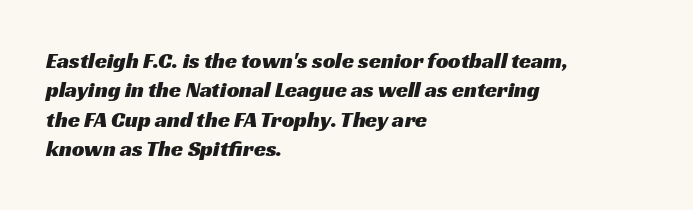
The image shows 22 px text type; set left-aligned, normal line spacing (1.34x), normal letter spacing, not underlined.
